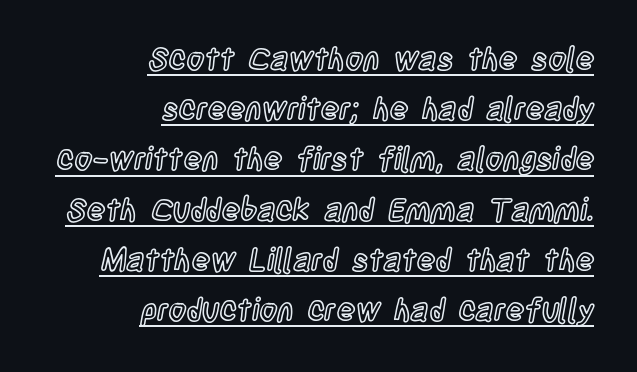
The image shows 31 px condensed type; set right-aligned, normal line spacing (1.62x), normal letter spacing, underlined; a large x-height.
